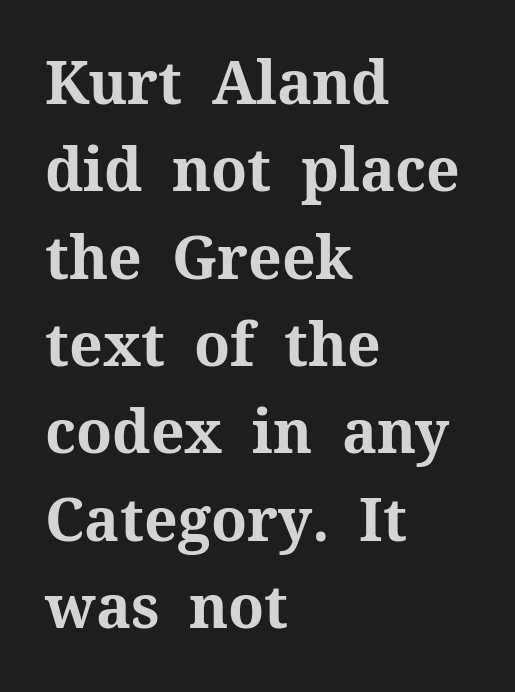
{"serif": "yes", "italic": "no", "bold": "yes", "weight": "bold", "width": "normal", "stroke_contrast": "medium", "x_height": "medium", "monospaced": "no", "underline": "no", "align": "left", "line_spacing": "normal", "line_spacing_ratio": 1.48, "letter_spacing": "normal", "letter_spacing_em": 0.0, "glyph_px": 59}
